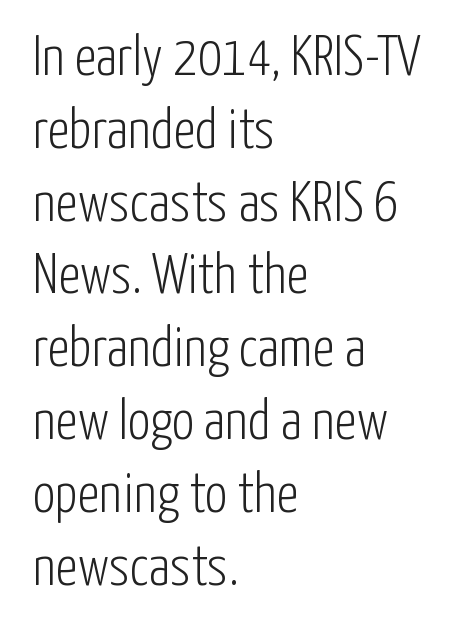
You can tell from the bare stems that sans-serif type was used. The face used here is proportionally spaced, like ordinary book or web type. A student would call this left alignment; a typographer would say flush left, rag right. A quiet, ordinary-to-light weight characterises the typeface. What stands out about the letter spacing? Nothing — it is the standard amount. These lines were composed using upright roman letters.
